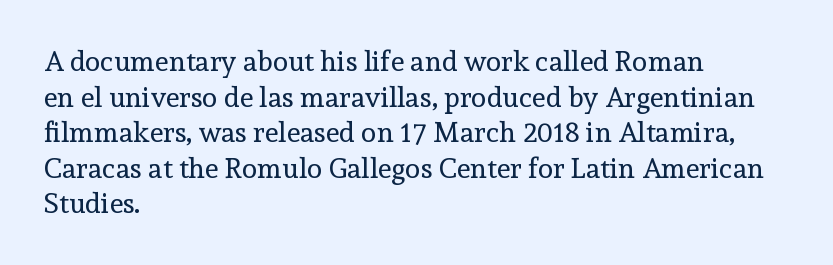
{"serif": "yes", "italic": "no", "bold": "no", "weight": "regular", "width": "normal", "x_height": "medium", "monospaced": "no", "underline": "no", "align": "left", "line_spacing": "normal", "line_spacing_ratio": 1.27, "letter_spacing": "normal", "letter_spacing_em": 0.0, "glyph_px": 28}
